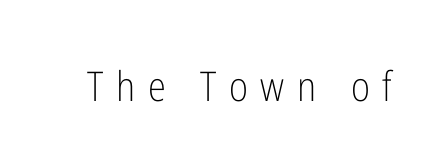
The rendering uses natural spacing where letterforms have individual widths. Quick note: underline off. Do the letters lean? They stand straight. Typographically, this falls in the sans-serif category. Caption: face not bold, strokes unweighted.
